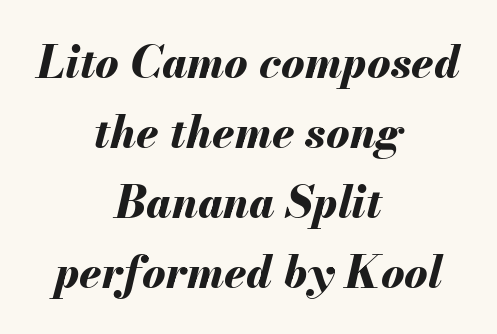
Q: Is the text bold? A: Yes.
Q: Is the text italic (slanted)? A: Yes, it leans right by about 13 degrees.
Q: Is the text underlined? A: No.
Q: How is the paragraph aligned? A: Centered.
Q: Is the spacing between letters normal or unusually wide? A: Normal.
Q: Is the spacing between lines tight, normal or loose? A: Normal.
Q: Width (condensed, normal, or wide)? A: Normal.
Q: Stroke contrast? A: Medium.
Q: x-height? A: Small.
Q: Monospaced? A: No.
